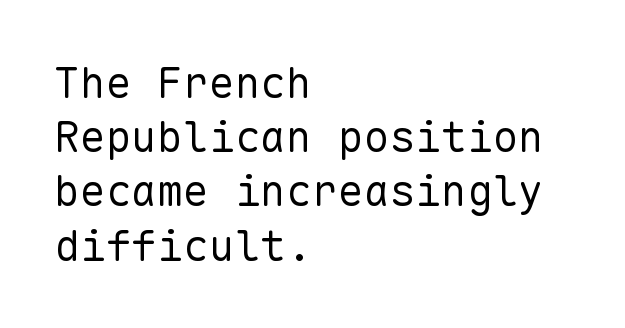
The image shows 43 px regular-weight sans-serif type, upright, monospaced; set left-aligned, normal line spacing (1.26x), normal letter spacing, not underlined; low stroke contrast and a medium x-height.
